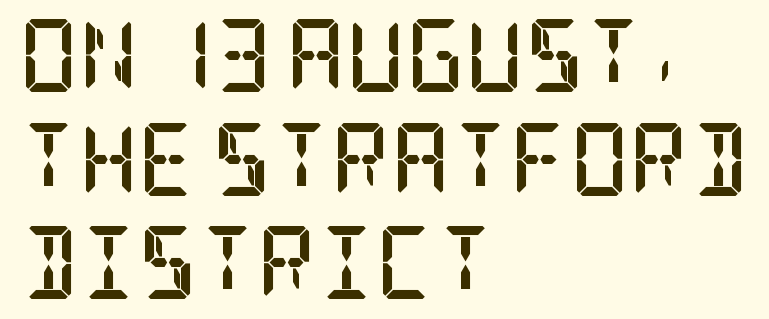
Q: Is the text bold? A: Yes.
Q: Is the text italic (slanted)? A: No, it is upright.
Q: Is the typeface a serif or a sans-serif typeface? A: Serif.
Q: Is the text underlined? A: No.
Q: How is the paragraph aligned? A: Left-aligned.
Q: Is the spacing between letters normal or unusually wide? A: Normal.
Q: Is the spacing between lines tight, normal or loose? A: Normal.
Q: Width (condensed, normal, or wide)? A: Condensed.
Q: Stroke contrast? A: Low.
Q: x-height? A: Large.
